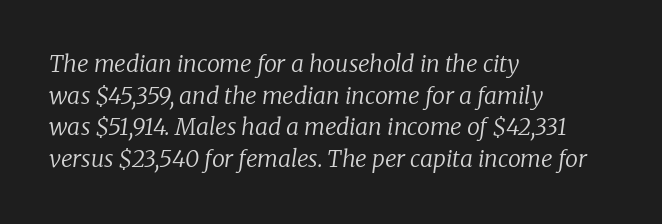
Q: Is the text bold? A: No.
Q: Is the text italic (slanted)? A: Yes, it leans right by about 8 degrees.
Q: Is the text underlined? A: No.
Q: How is the paragraph aligned? A: Left-aligned.
Q: Is the spacing between letters normal or unusually wide? A: Normal.
Q: Is the spacing between lines tight, normal or loose? A: Normal.
